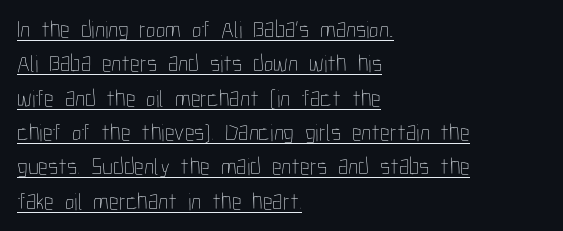
{"italic": "no", "bold": "no", "underline": "yes", "align": "left", "line_spacing": "normal", "line_spacing_ratio": 1.43, "letter_spacing": "normal", "letter_spacing_em": 0.0, "glyph_px": 24}
